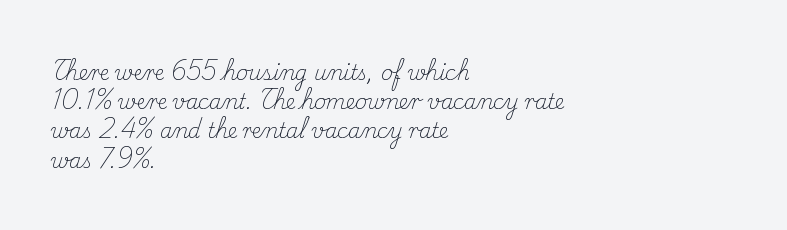
A normal amount of white space separates one row of letters from the next. The foot of each line stays bare and open. The ragged edge is on the right, which tells us the setting is flush left. No chunkiness to these letters — they're not bold. Does extra space separate the letters? No, they use regular spacing.
